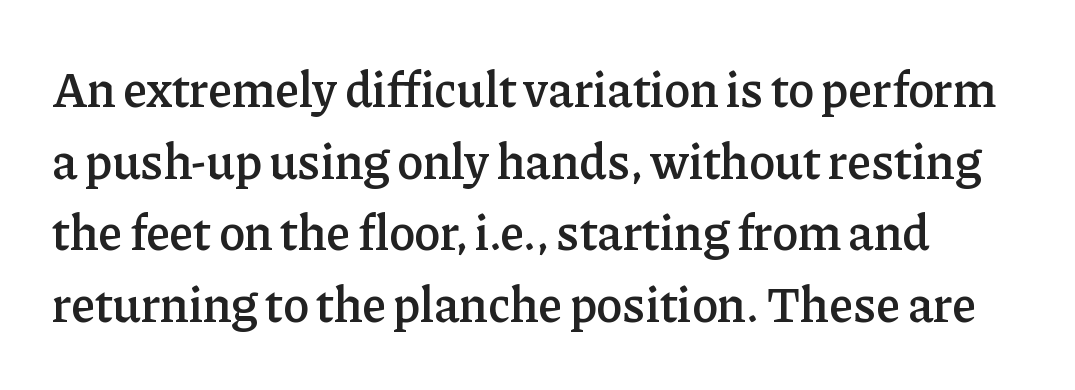
Q: Is the text bold? A: Semi-bold.
Q: Is the text italic (slanted)? A: No, it is upright.
Q: Is the typeface a serif or a sans-serif typeface? A: Serif.
Q: Is the text underlined? A: No.
Q: Is the spacing between letters normal or unusually wide? A: Normal.
Q: Is the spacing between lines tight, normal or loose? A: Normal.
Q: Width (condensed, normal, or wide)? A: Normal.
Q: Stroke contrast? A: Low.
Q: x-height? A: Medium.
Q: Monospaced? A: No.
